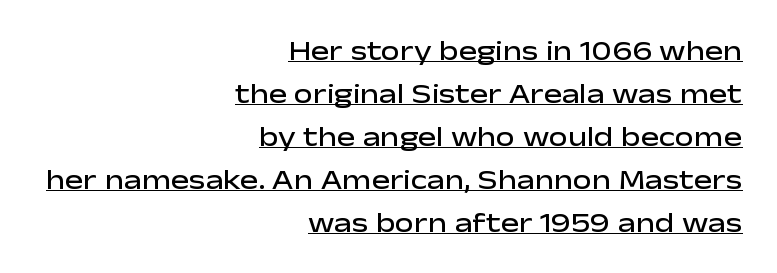
The lettering stays uniformly vertical, giving the passage a roman look. Line ends are locked; line starts wander. A baseline rule has been typeset under these characters. These lines keep a tight, regular rhythm from letter to letter.
